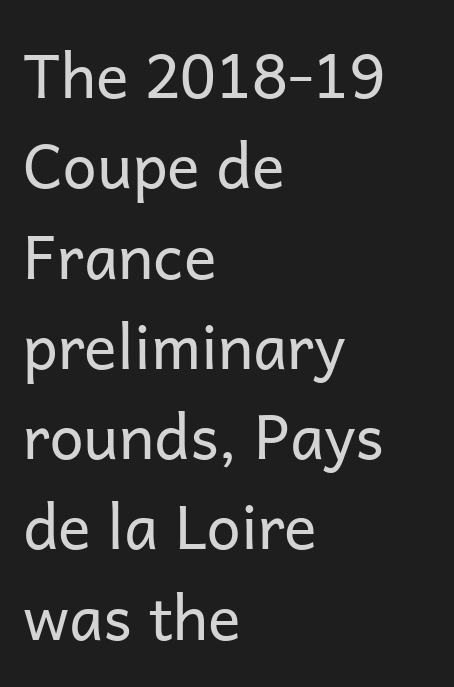
The image shows 61 px regular-weight sans-serif type, upright; set left-aligned, normal line spacing (1.48x), normal letter spacing, not underlined; low stroke contrast and a medium x-height.
